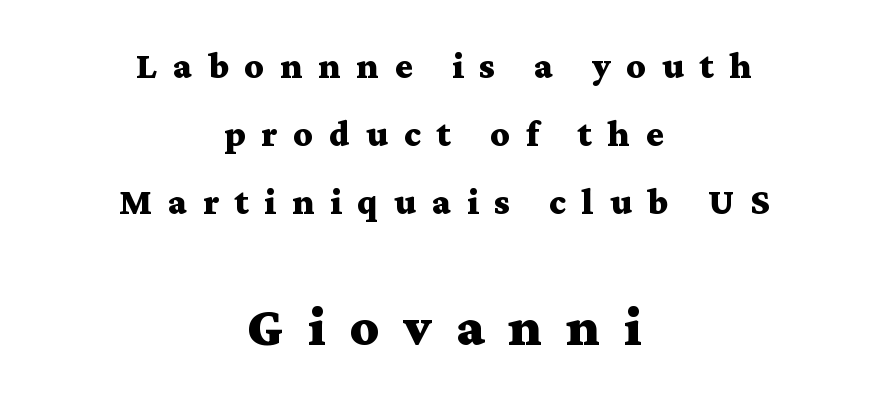
The setting favours the middle, as headings and verse often do. No word sits above an underline. The rendering uses natural spacing where letterforms have individual widths. To sum up the face: it has serifs.
